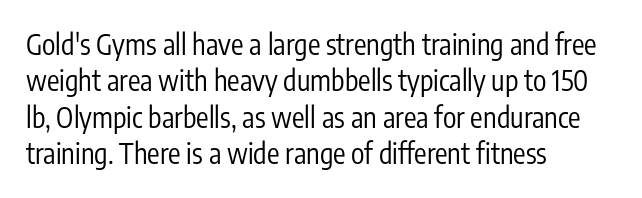
{"serif": "no", "italic": "no", "bold": "no", "weight": "regular", "width": "condensed", "stroke_contrast": "low", "x_height": "medium", "monospaced": "no", "underline": "no", "align": "left", "line_spacing": "normal", "line_spacing_ratio": 1.3, "letter_spacing": "normal", "letter_spacing_em": 0.0, "glyph_px": 28}
